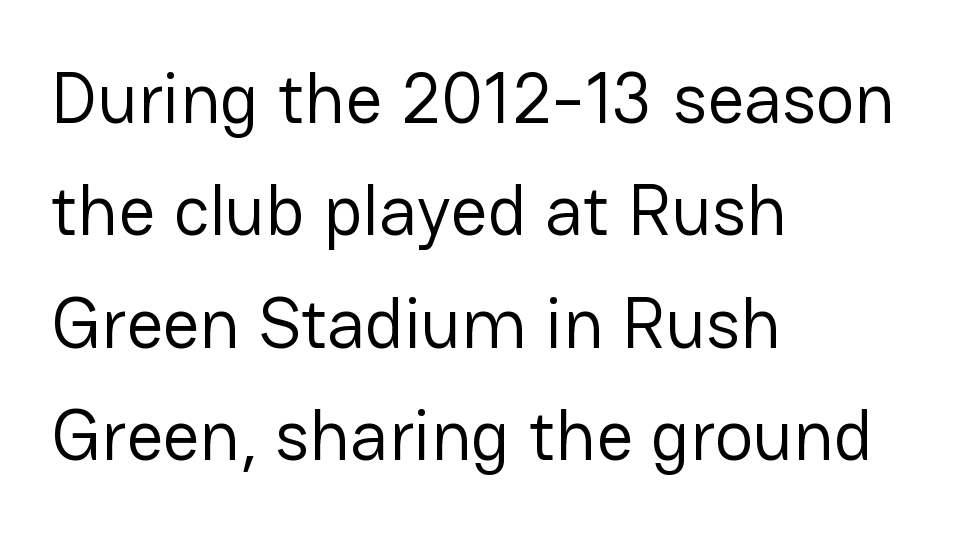
{"serif": "no", "italic": "no", "bold": "no", "weight": "regular", "width": "normal", "stroke_contrast": "low", "x_height": "medium", "monospaced": "no", "underline": "no", "align": "left", "line_spacing": "normal", "line_spacing_ratio": 1.56, "letter_spacing": "normal", "letter_spacing_em": 0.0, "glyph_px": 72}
